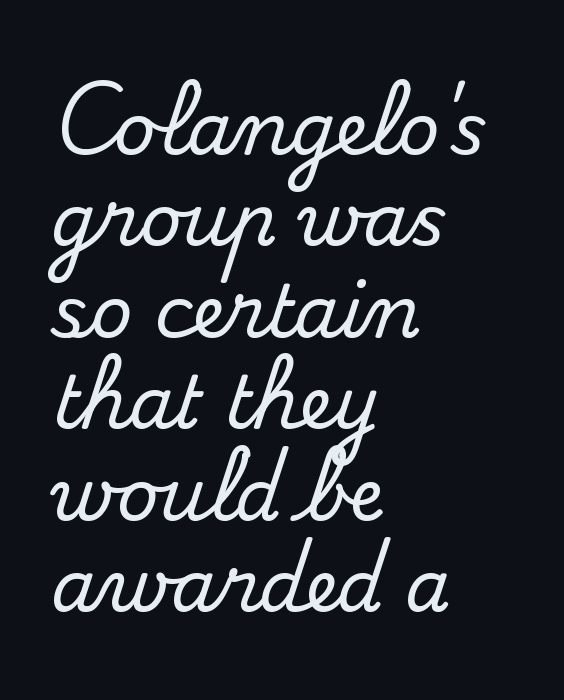
Q: Is the text italic (slanted)? A: Yes.
Q: Is the text underlined? A: No.
Q: How is the paragraph aligned? A: Left-aligned.
Q: Is the spacing between letters normal or unusually wide? A: Normal.
Q: Is the spacing between lines tight, normal or loose? A: Normal.
Q: Width (condensed, normal, or wide)? A: Normal.
Q: Stroke contrast? A: Medium.
Q: x-height? A: Small.
Q: Monospaced? A: No.
